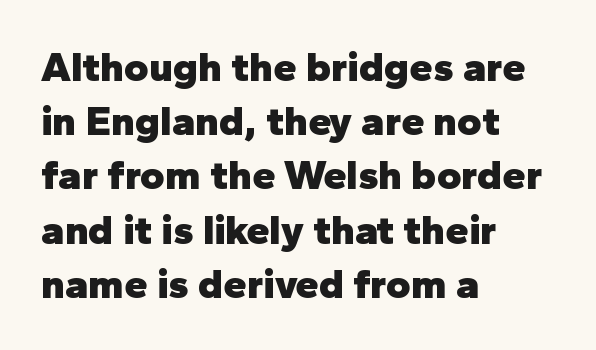
Q: Is the text bold? A: Yes.
Q: Is the text italic (slanted)? A: No, it is upright.
Q: Is the typeface a serif or a sans-serif typeface? A: Sans-serif.
Q: Is the text underlined? A: No.
Q: How is the paragraph aligned? A: Left-aligned.
Q: Is the spacing between letters normal or unusually wide? A: Normal.
Q: Is the spacing between lines tight, normal or loose? A: Normal.
Q: Width (condensed, normal, or wide)? A: Normal.
Q: Stroke contrast? A: Low.
Q: x-height? A: Medium.
Q: Monospaced? A: No.
